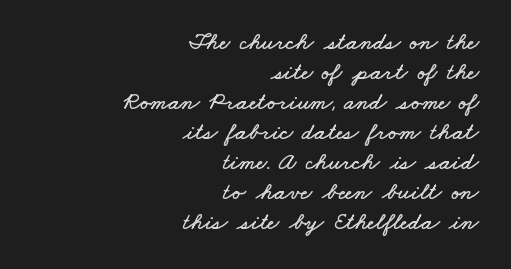
{"underline": "no", "align": "right", "line_spacing": "normal", "line_spacing_ratio": 1.25, "letter_spacing": "normal", "letter_spacing_em": 0.0, "glyph_px": 24}
